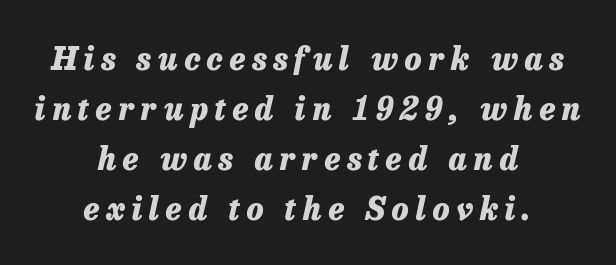
{"italic": "yes", "lean": "right", "slant_degrees": 13, "bold": "yes", "weight": "heavy", "width": "normal", "stroke_contrast": "low", "x_height": "medium", "monospaced": "no", "underline": "no", "align": "center", "line_spacing": "normal", "line_spacing_ratio": 1.61, "letter_spacing": "wide", "letter_spacing_em": 0.22, "glyph_px": 31}
